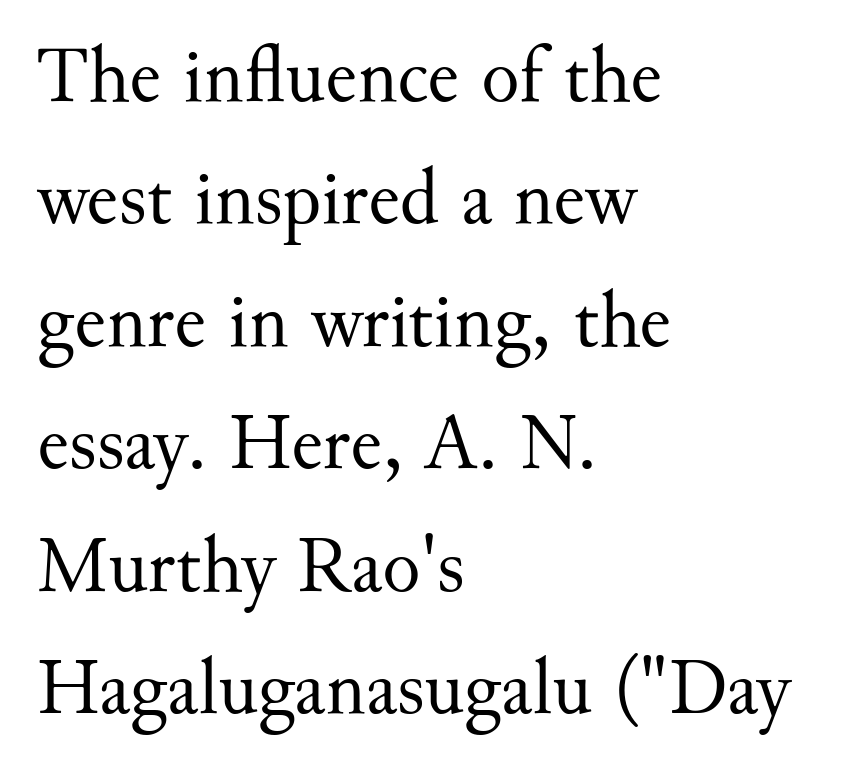
The face used here is seriffed, in the tradition of book romans. These lines are rendered in a variable-pitch font. In terms of posture, this sample is upright. Weight: not bold — regular or lighter. The type is set solid horizontally, with unmodified tracking.
